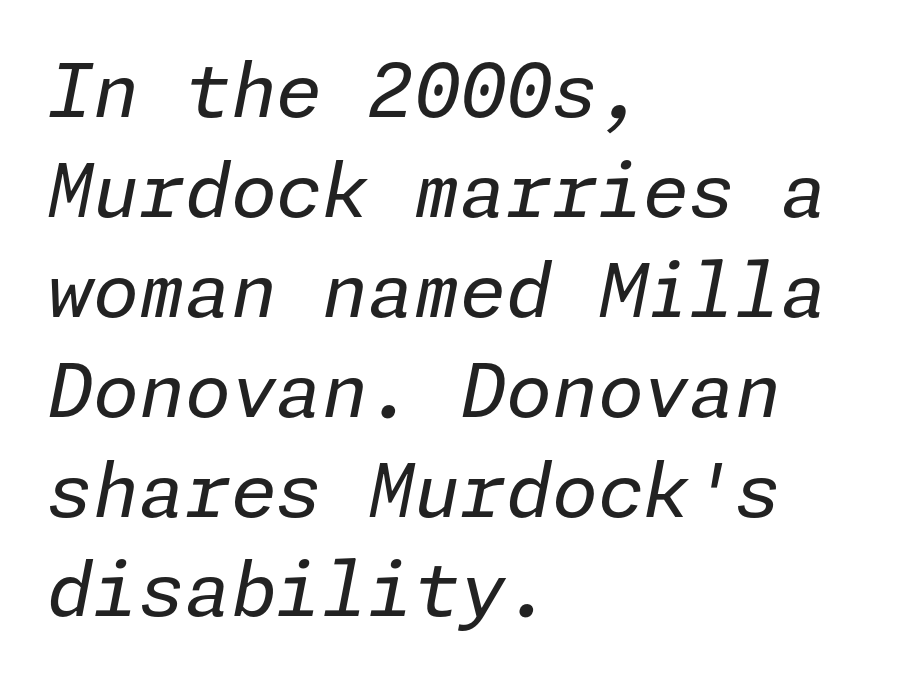
Q: Is the text bold? A: No.
Q: Is the text italic (slanted)? A: Yes, it leans right by about 11 degrees.
Q: Is the text underlined? A: No.
Q: How is the paragraph aligned? A: Left-aligned.
Q: Is the spacing between letters normal or unusually wide? A: Normal.
Q: Is the spacing between lines tight, normal or loose? A: Normal.
Q: Width (condensed, normal, or wide)? A: Normal.
Q: Stroke contrast? A: Low.
Q: x-height? A: Medium.
